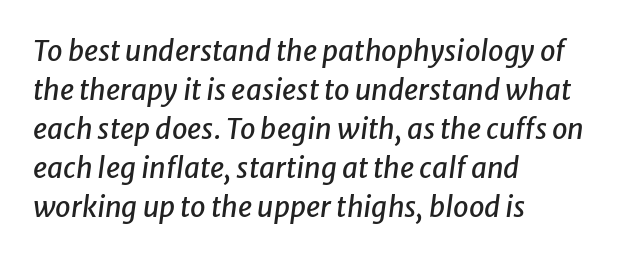
The image shows 28 px text type, italic (leaning right); set left-aligned, normal line spacing (1.39x), normal letter spacing, not underlined; low stroke contrast and a medium x-height.
